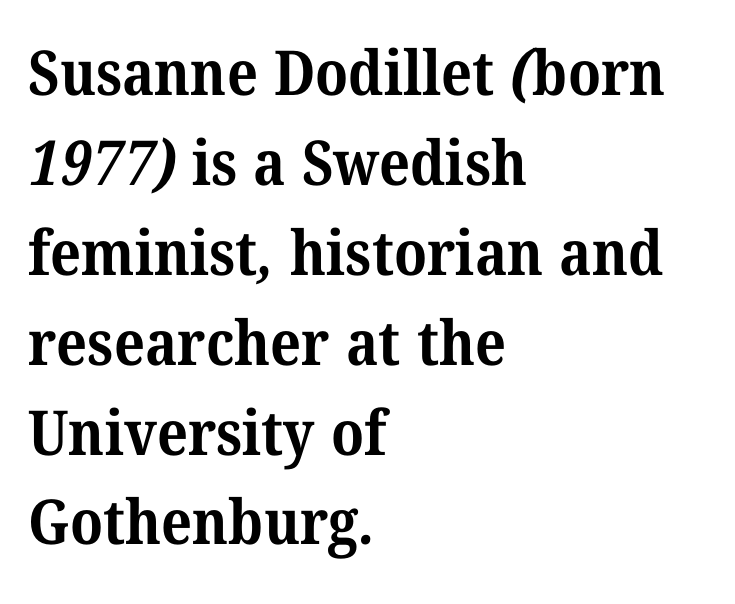
A typesetter would call this proportional, since set widths differ per character. Pretty heavy lettering here — definitely bold. Does the copy run flush right? No — it runs flush left. Glance below the letters and you will spot only blank space. Short note: letters normally spaced. Serif or sans? Serif — the stroke terminals have little feet.
